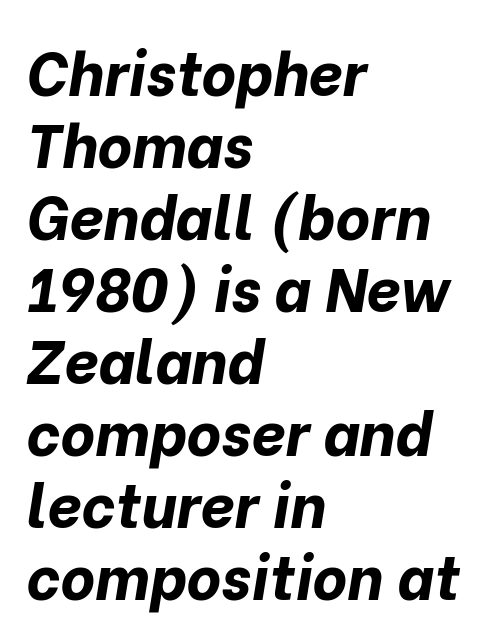
{"italic": "yes", "lean": "right", "slant_degrees": 10, "bold": "yes", "weight": "bold", "width": "normal", "stroke_contrast": "low", "x_height": "medium", "monospaced": "no", "underline": "no", "align": "left", "line_spacing_ratio": 1.2, "letter_spacing": "normal", "letter_spacing_em": 0.0, "glyph_px": 60}
